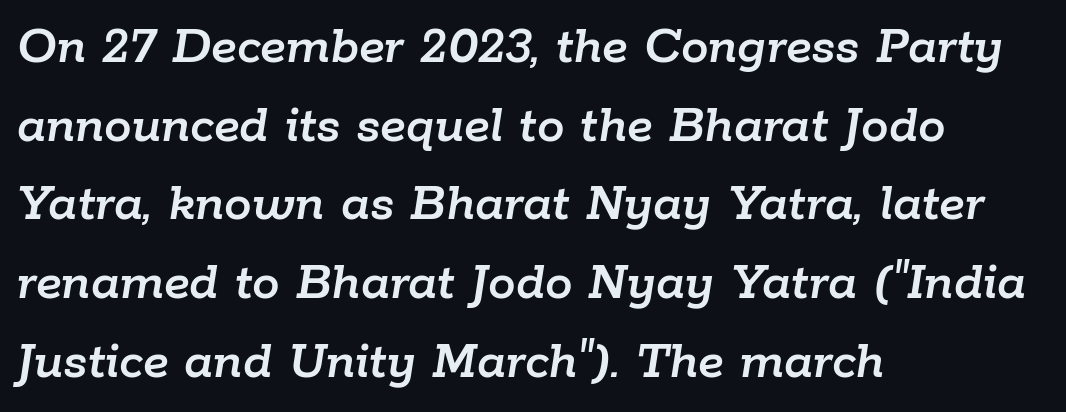
Characters follow at the spacing the type designer built in. When letters slant like this, we call the style italic. The face used here is proportionally spaced, like ordinary book or web type. This block has exactly the height ordinary leading produces. Glance below the letters and you will spot only blank space.
